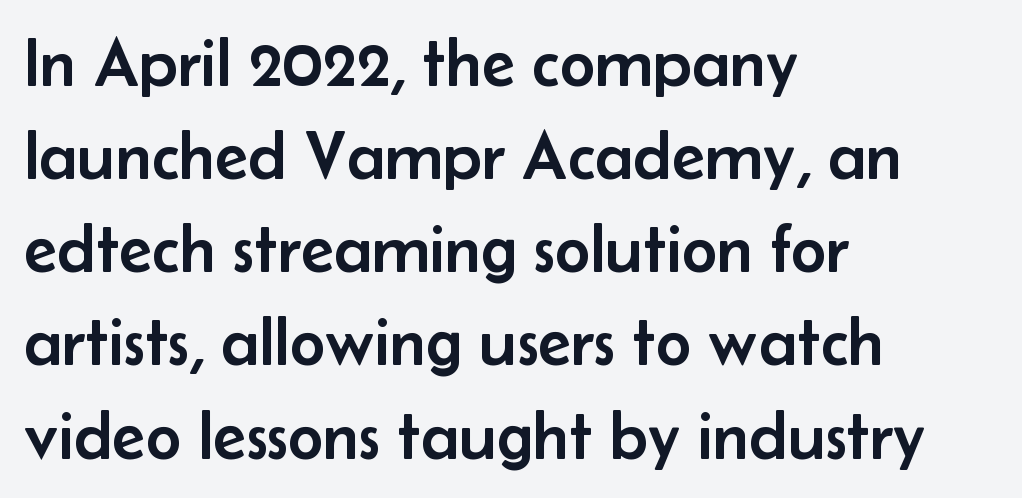
The image shows 69 px sans-serif type, upright; set left-aligned, normal line spacing (1.35x), normal letter spacing, not underlined; low stroke contrast and a small x-height.
